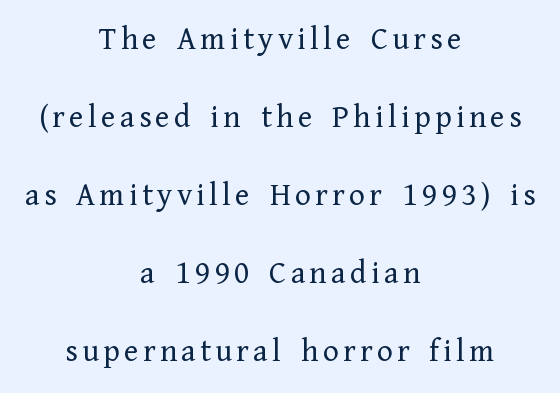
The lines are spread far apart with generous leading. Weight: regular or lighter. Do the characters align in a grid? No, the font is proportional. When letters stand straight like this, we call the style roman or upright. Underline: absent.
